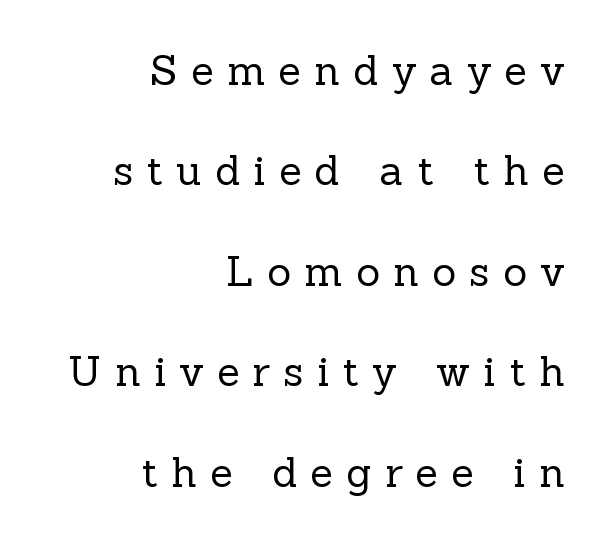
One glance says open: line gaps are wider than usual. Which margin do the lines hug? The right one — the left edge is uneven. The specimen omits any rule beneath the text block's lines. Nothing heavy about these letters — not bold at all.
